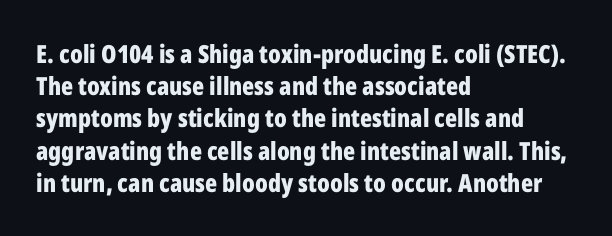
The image shows 25 px bold type, upright; set left-aligned, normal line spacing (1.29x), normal letter spacing, not underlined.
